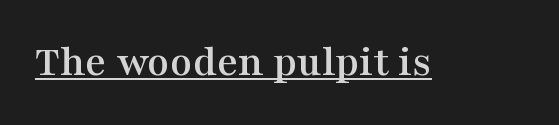
{"serif": "yes", "italic": "no", "width": "wide", "stroke_contrast": "medium", "x_height": "medium", "monospaced": "no", "underline": "yes", "letter_spacing": "normal", "letter_spacing_em": 0.0, "glyph_px": 45}
